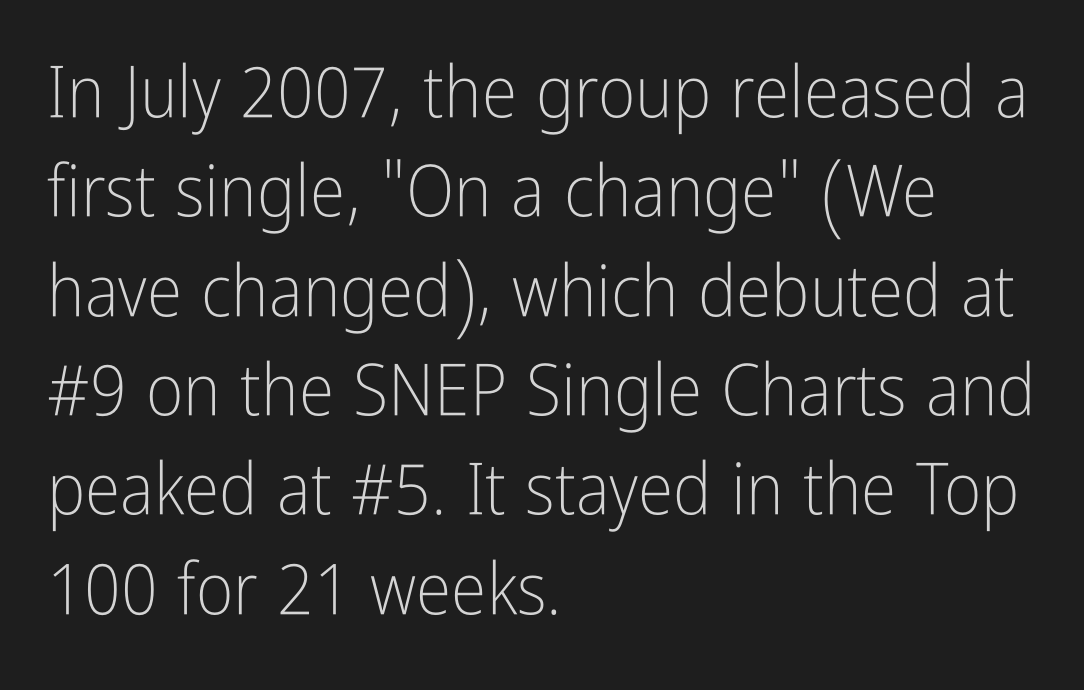
{"serif": "no", "italic": "no", "bold": "no", "weight": "light", "width": "condensed", "stroke_contrast": "low", "x_height": "medium", "monospaced": "no", "underline": "no", "align": "left", "line_spacing": "normal", "line_spacing_ratio": 1.38, "letter_spacing": "normal", "letter_spacing_em": 0.0, "glyph_px": 72}
